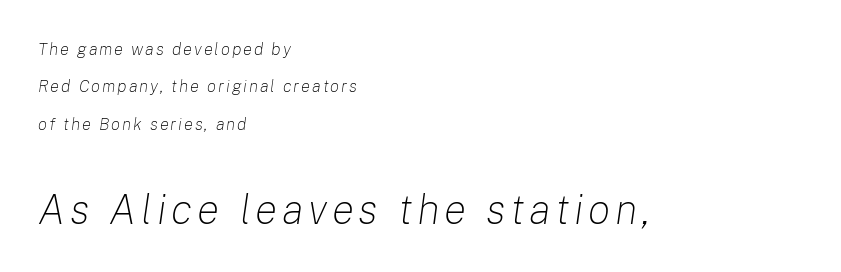
Descender tails drop into unmarked territory. Spacing verdict: proportional, widths tailored to each character. Looking at the ascenders, they clearly lean. Students, observe: this is what heavily led, spacious text looks like. The designer gave the closing block more size than the opening block. The letterforms sit at book weight or below.
